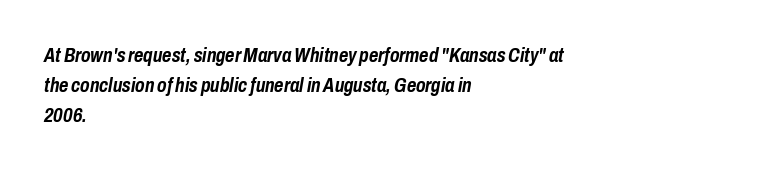
{"italic": "yes", "lean": "right", "slant_degrees": 10, "bold": "yes", "underline": "no", "align": "left", "line_spacing": "normal", "line_spacing_ratio": 1.51, "letter_spacing": "normal", "letter_spacing_em": 0.0, "glyph_px": 20}
